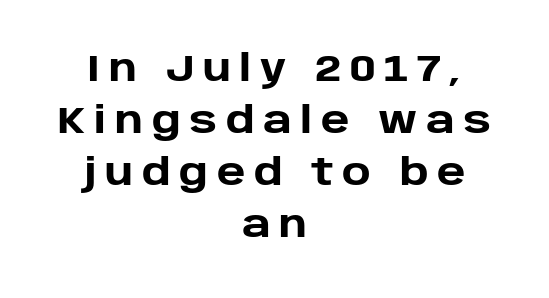
{"serif": "no", "italic": "no", "bold": "yes", "weight": "heavy", "width": "normal", "stroke_contrast": "low", "x_height": "large", "monospaced": "no", "underline": "no", "align": "center", "line_spacing": "normal", "line_spacing_ratio": 1.44, "letter_spacing": "wide", "letter_spacing_em": 0.24, "glyph_px": 36}
